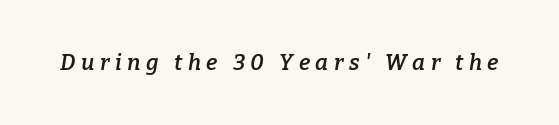
Q: Is the text bold? A: Semi-bold.
Q: Is the text italic (slanted)? A: Yes, it leans right by about 9 degrees.
Q: Is the text underlined? A: No.
Q: Is the spacing between letters normal or unusually wide? A: Unusually wide.
